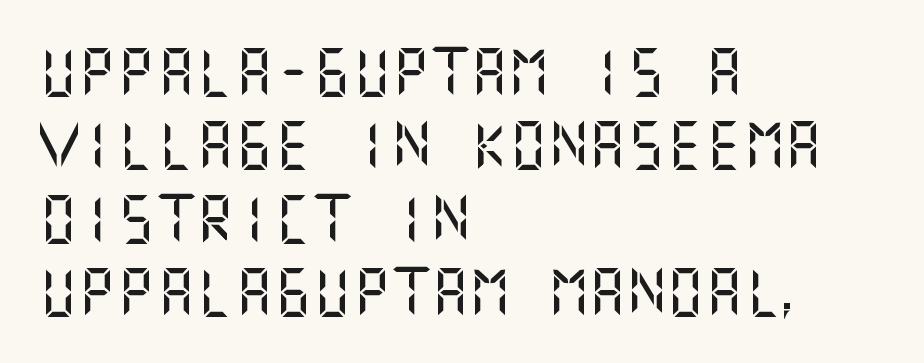
{"serif": "no", "italic": "no", "width": "normal", "stroke_contrast": "medium", "x_height": "large", "underline": "no", "align": "left", "line_spacing": "normal", "line_spacing_ratio": 1.5, "letter_spacing": "normal", "letter_spacing_em": 0.0, "glyph_px": 49}
